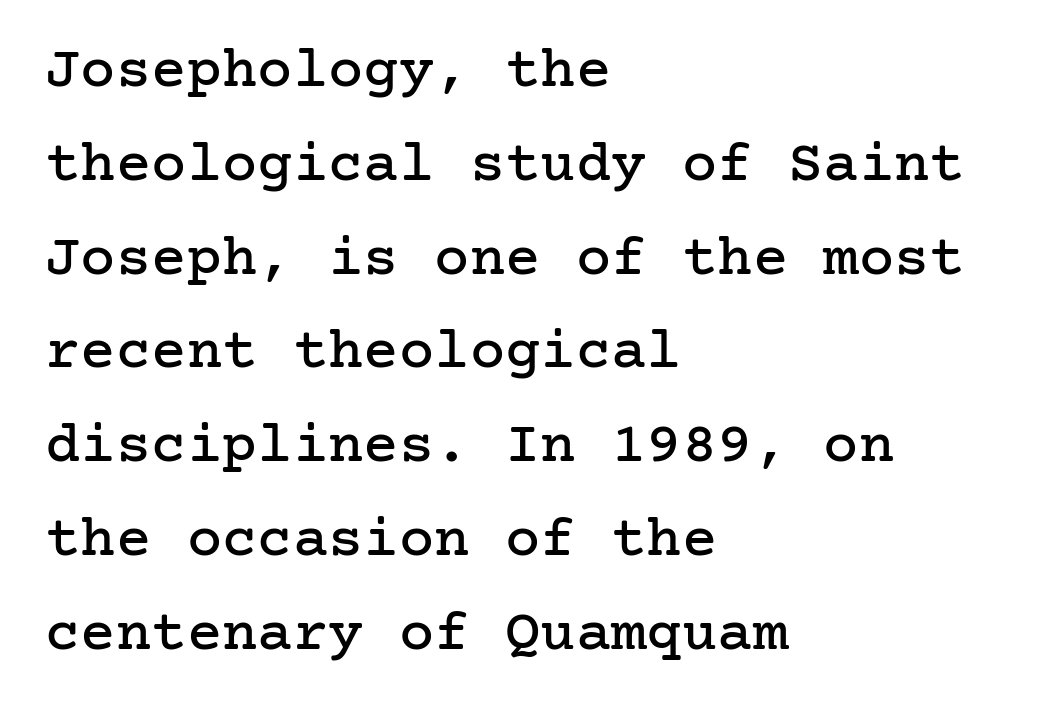
{"serif": "yes", "italic": "no", "width": "normal", "stroke_contrast": "low", "x_height": "medium", "underline": "no", "align": "left", "line_spacing": "normal", "line_spacing_ratio": 1.59, "letter_spacing": "normal", "letter_spacing_em": 0.0, "glyph_px": 59}
